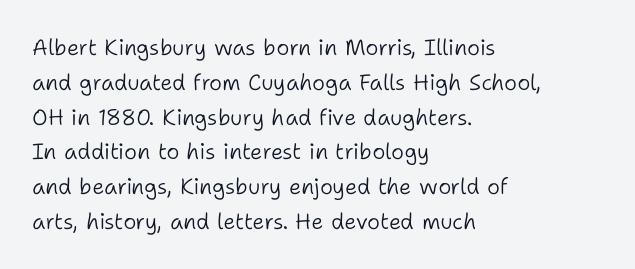
Q: Is the text bold? A: No.
Q: Is the text italic (slanted)? A: No, it is upright.
Q: Is the text underlined? A: No.
Q: How is the paragraph aligned? A: Left-aligned.
Q: Is the spacing between letters normal or unusually wide? A: Normal.
Q: Is the spacing between lines tight, normal or loose? A: Normal.
